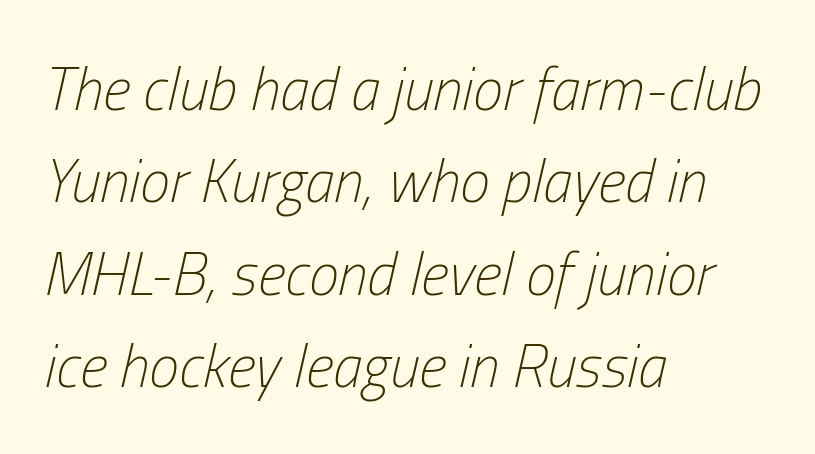
The face used here has a pronounced slope to its letters. Words appear dense and cohesive because spacing is normal. Summary of weight: not heavy and not bold. Students, observe: this is what conventionally led text looks like.
